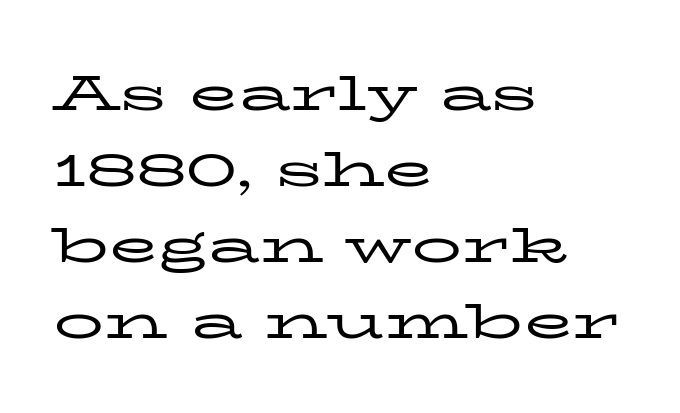
{"serif": "yes", "italic": "no", "bold": "no", "weight": "regular", "width": "wide", "stroke_contrast": "low", "x_height": "medium", "monospaced": "no", "underline": "no", "align": "left", "line_spacing": "normal", "line_spacing_ratio": 1.52, "letter_spacing": "normal", "letter_spacing_em": 0.0, "glyph_px": 50}
